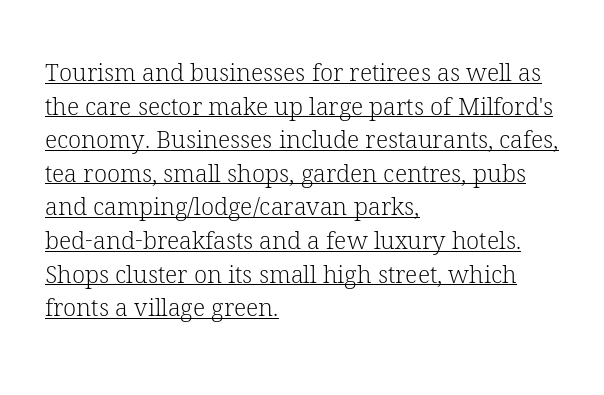
Q: Is the text bold? A: No.
Q: Is the text italic (slanted)? A: No, it is upright.
Q: Is the text underlined? A: Yes.
Q: How is the paragraph aligned? A: Left-aligned.
Q: Is the spacing between letters normal or unusually wide? A: Normal.
Q: Is the spacing between lines tight, normal or loose? A: Normal.
